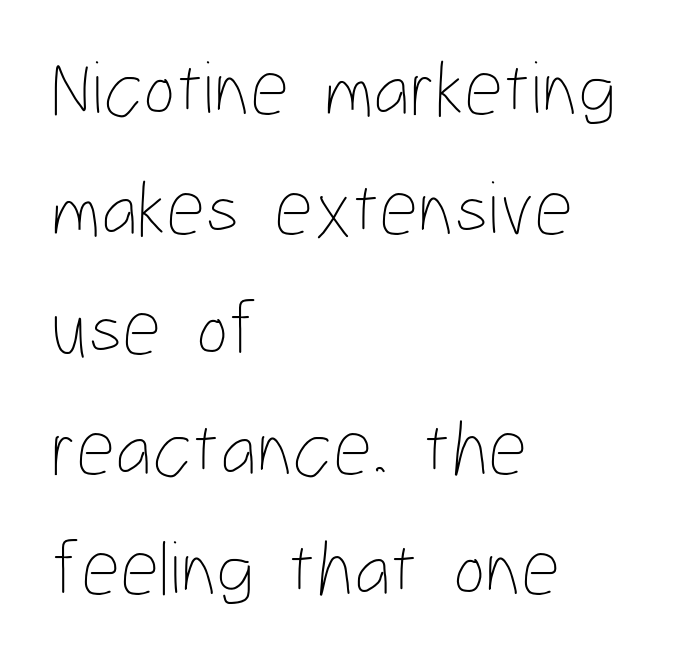
{"italic": "no", "bold": "no", "weight": "thin", "width": "condensed", "stroke_contrast": "low", "x_height": "medium", "monospaced": "no", "underline": "no", "align": "left", "line_spacing": "normal", "line_spacing_ratio": 1.56, "letter_spacing": "normal", "letter_spacing_em": 0.0, "glyph_px": 77}
